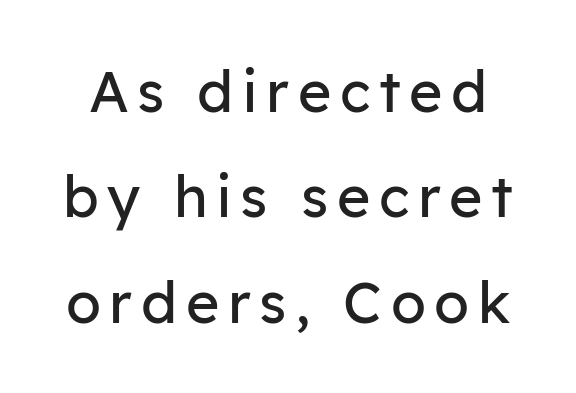
Q: Is the text bold? A: No.
Q: Is the text italic (slanted)? A: No, it is upright.
Q: Is the typeface a serif or a sans-serif typeface? A: Sans-serif.
Q: Is the text underlined? A: No.
Q: Width (condensed, normal, or wide)? A: Normal.
Q: Stroke contrast? A: Low.
Q: x-height? A: Medium.
Q: Monospaced? A: No.
